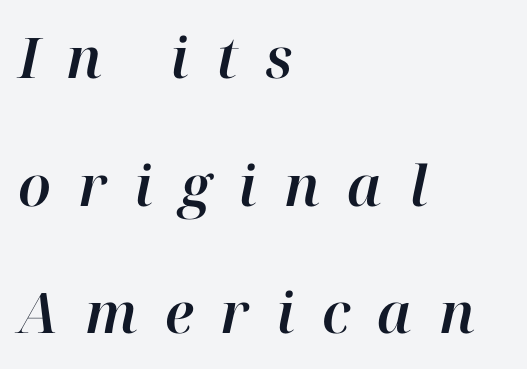
The image shows 56 px text type, italic (leaning right); set left-aligned, loose line spacing (2.28x), unusually wide letter spacing (+0.48 em), not underlined; high stroke contrast and a medium x-height.
